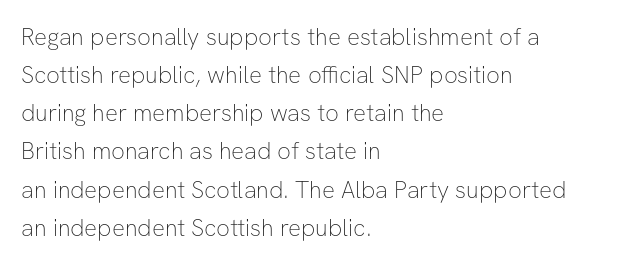
The image shows 24 px text type, upright; set left-aligned, normal line spacing (1.59x), normal letter spacing, not underlined.
